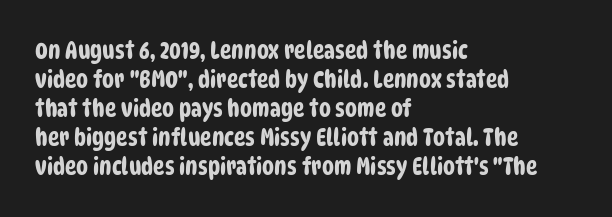
The image shows 24 px text type; set left-aligned, line spacing 1.21x, normal letter spacing, not underlined.
